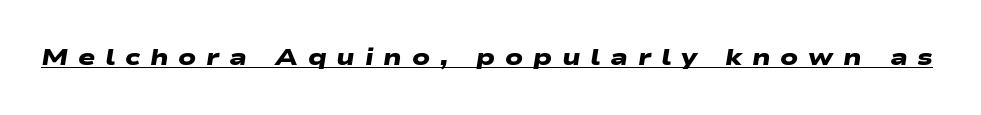
Q: Is the text bold? A: Yes.
Q: Is the text underlined? A: Yes.
Q: Is the spacing between letters normal or unusually wide? A: Unusually wide.
